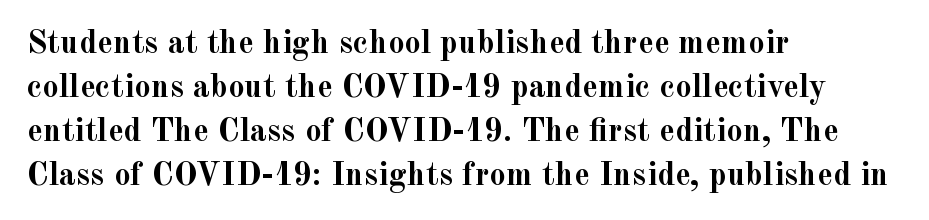
Honestly, the row spacing looks completely unremarkable. A typesetter would call this zero additional tracking. You can tell it's not italic because the verticals are truly vertical. The rendering shows small feet on the letterforms — a serif design. If you drew a ruler down the left edge, every line would touch it.
